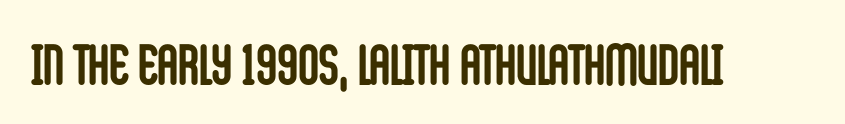
Q: Is the text bold? A: Yes.
Q: Is the text italic (slanted)? A: No, it is upright.
Q: Is the typeface a serif or a sans-serif typeface? A: Sans-serif.
Q: Is the text underlined? A: No.
Q: Is the spacing between letters normal or unusually wide? A: Normal.
Q: Width (condensed, normal, or wide)? A: Condensed.
Q: Stroke contrast? A: Low.
Q: x-height? A: Large.
Q: Monospaced? A: No.
